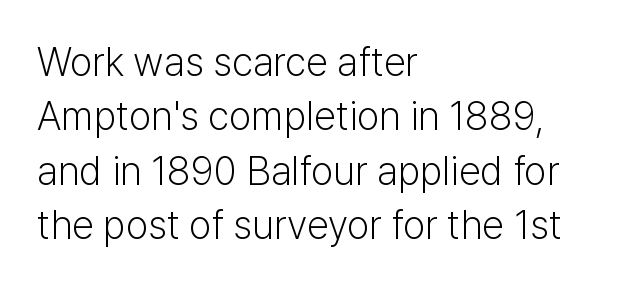
Q: Is the text bold? A: No.
Q: Is the text italic (slanted)? A: No, it is upright.
Q: Is the typeface a serif or a sans-serif typeface? A: Sans-serif.
Q: Is the text underlined? A: No.
Q: How is the paragraph aligned? A: Left-aligned.
Q: Is the spacing between letters normal or unusually wide? A: Normal.
Q: Is the spacing between lines tight, normal or loose? A: Normal.
Q: Width (condensed, normal, or wide)? A: Normal.
Q: Stroke contrast? A: Low.
Q: x-height? A: Medium.
Q: Monospaced? A: No.
